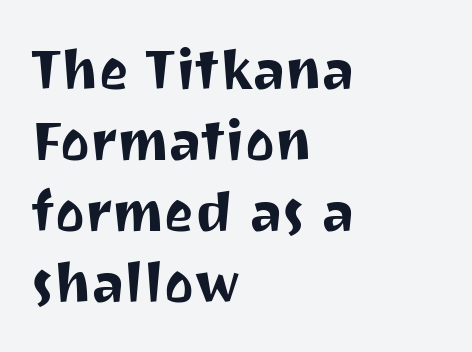
Teacher's note: observe the even left margin — that is flush-left alignment. This sample has the flowing, uneven cadence of proportional lettering. Note: no serifs on the glyphs. Inter-character spacing is left at the font's built-in metrics.
